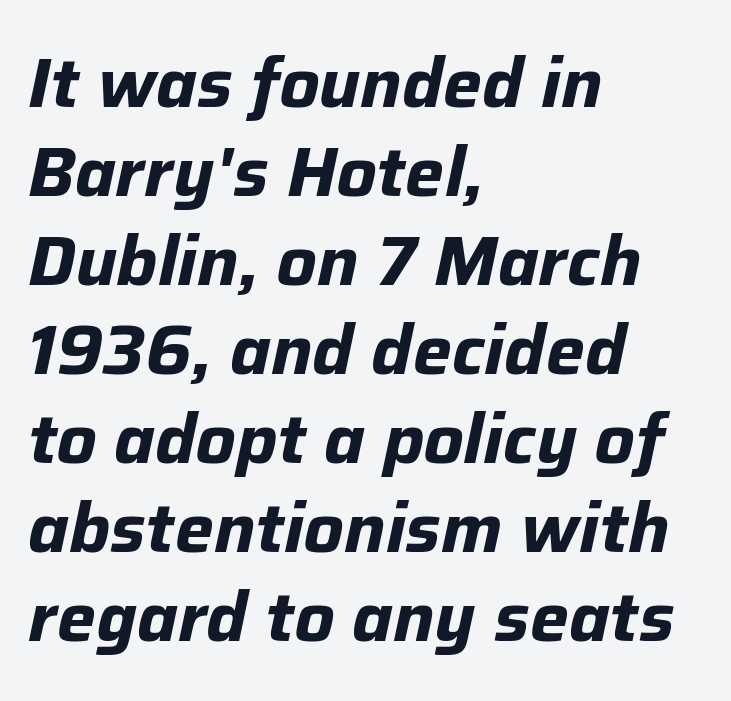
Q: Is the text bold? A: Yes.
Q: Is the text italic (slanted)? A: Yes, it leans right by about 12 degrees.
Q: Is the text underlined? A: No.
Q: How is the paragraph aligned? A: Left-aligned.
Q: Is the spacing between letters normal or unusually wide? A: Normal.
Q: Is the spacing between lines tight, normal or loose? A: Normal.
Q: Width (condensed, normal, or wide)? A: Normal.
Q: Stroke contrast? A: Low.
Q: x-height? A: Medium.
Q: Monospaced? A: No.
